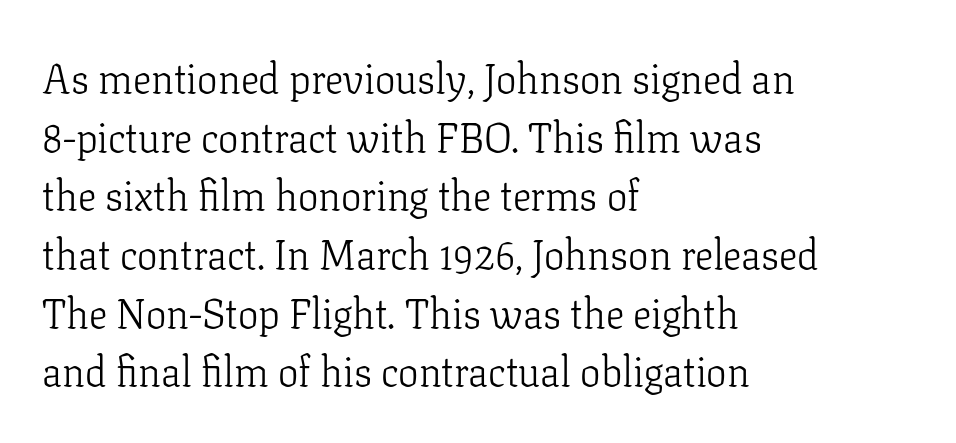
Posture: vertical. The designer left line spacing at the default. This sample uses a serif face. In CSS terms this would be text-align: left.
